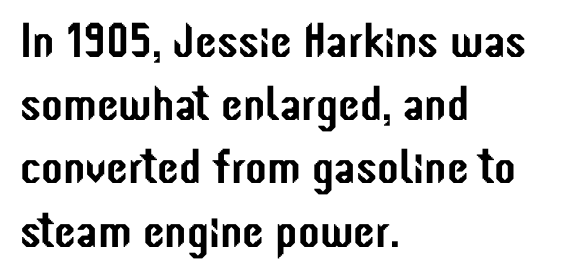
Q: Is the text italic (slanted)? A: No, it is upright.
Q: Is the typeface a serif or a sans-serif typeface? A: Sans-serif.
Q: Is the text underlined? A: No.
Q: How is the paragraph aligned? A: Left-aligned.
Q: Is the spacing between letters normal or unusually wide? A: Normal.
Q: Is the spacing between lines tight, normal or loose? A: Normal.
Q: Width (condensed, normal, or wide)? A: Condensed.
Q: Stroke contrast? A: Low.
Q: x-height? A: Medium.
Q: Monospaced? A: No.
